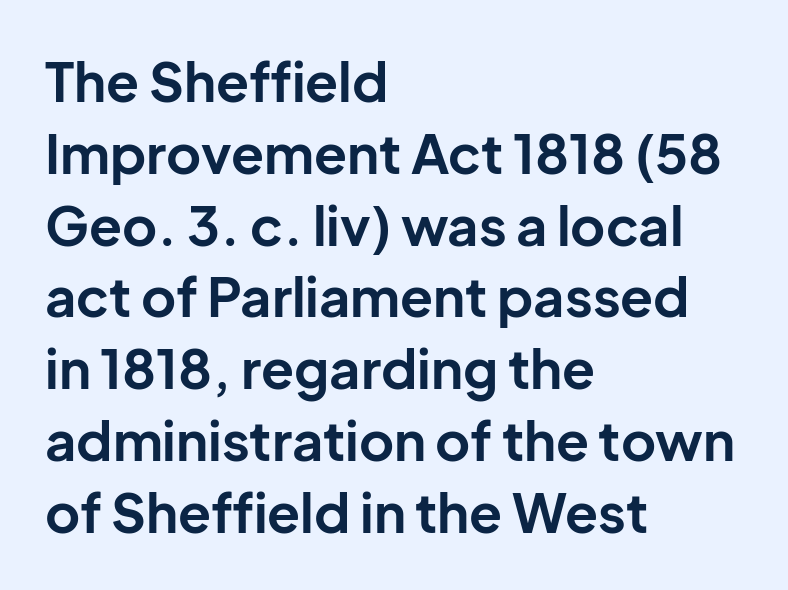
Designer's note — italics off, roman on. Note the varied advance widths — an 'i' is clearly narrower than an 'm'. Students, note that the glyphs here touch the page at normal intervals. Whoever set this chose a conventional vertical rhythm. The face used here has the dense, thick strokes of a bold.
